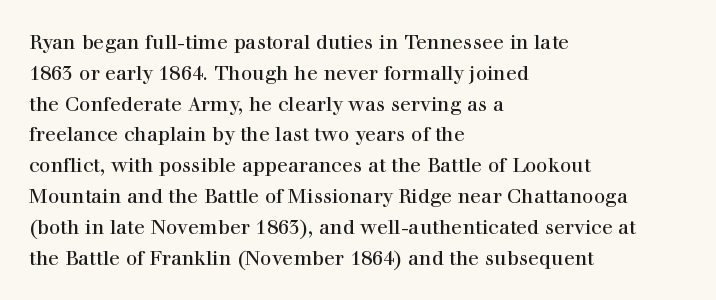
Letter spacing: default. This rendering uses left alignment, leaving the right contour irregular. The axis of the letterforms is exactly vertical. Evenly set lines give the paragraph a standard silhouette.
